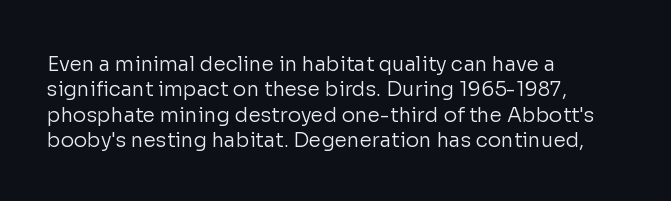
Q: Is the text bold? A: No.
Q: Is the text italic (slanted)? A: No, it is upright.
Q: Is the text underlined? A: No.
Q: How is the paragraph aligned? A: Left-aligned.
Q: Is the spacing between letters normal or unusually wide? A: Normal.
Q: Is the spacing between lines tight, normal or loose? A: Normal.
